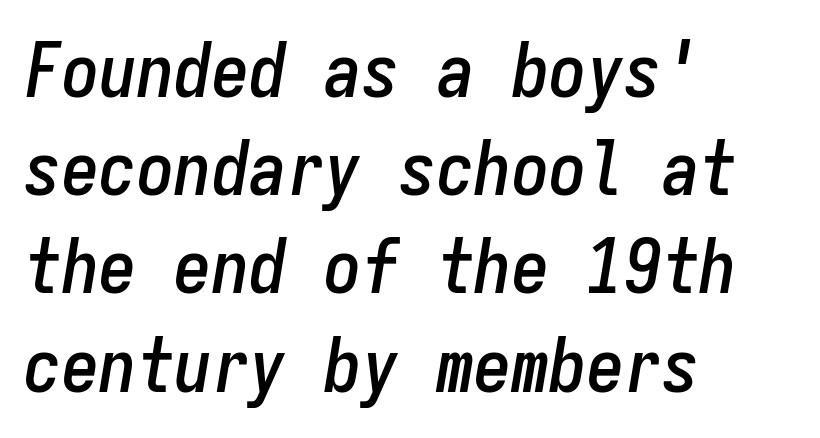
Q: Is the text italic (slanted)? A: Yes, it leans right by about 9 degrees.
Q: Is the text underlined? A: No.
Q: How is the paragraph aligned? A: Left-aligned.
Q: Is the spacing between letters normal or unusually wide? A: Normal.
Q: Is the spacing between lines tight, normal or loose? A: Normal.
Q: Width (condensed, normal, or wide)? A: Condensed.
Q: Stroke contrast? A: Low.
Q: x-height? A: Medium.
Q: Monospaced? A: Yes.
